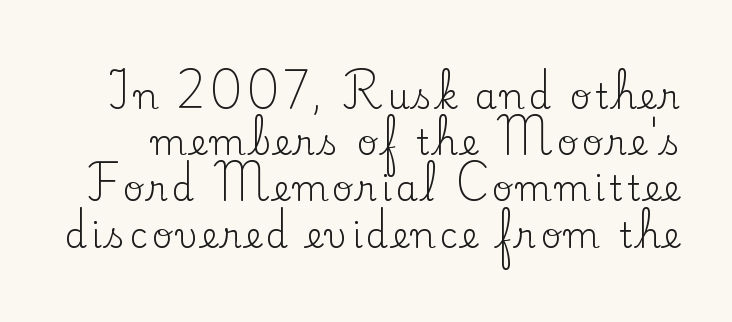
{"italic": "no", "bold": "no", "weight": "regular", "width": "normal", "stroke_contrast": "low", "x_height": "small", "monospaced": "no", "underline": "no", "line_spacing": "normal", "line_spacing_ratio": 1.32, "glyph_px": 35}
